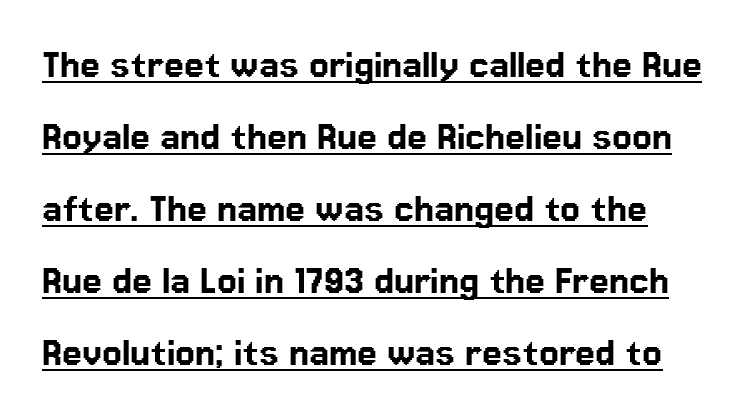
Q: Is the text italic (slanted)? A: No, it is upright.
Q: Is the typeface a serif or a sans-serif typeface? A: Sans-serif.
Q: Is the text underlined? A: Yes.
Q: Is the spacing between letters normal or unusually wide? A: Normal.
Q: Is the spacing between lines tight, normal or loose? A: Normal.
Q: Width (condensed, normal, or wide)? A: Normal.
Q: Stroke contrast? A: Low.
Q: x-height? A: Medium.
Q: Monospaced? A: No.
